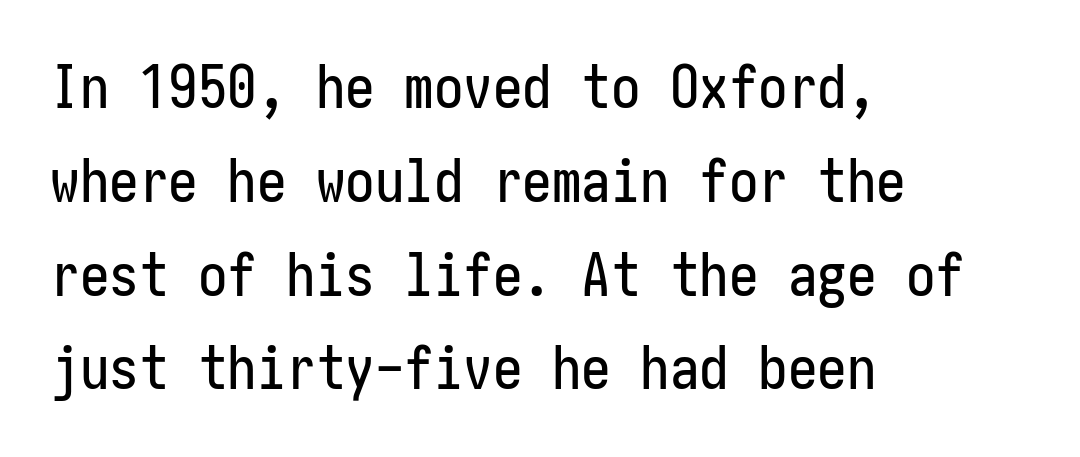
The image shows 59 px condensed sans-serif type, upright; set left-aligned, normal line spacing (1.59x), normal letter spacing, not underlined; low stroke contrast and a medium x-height.
